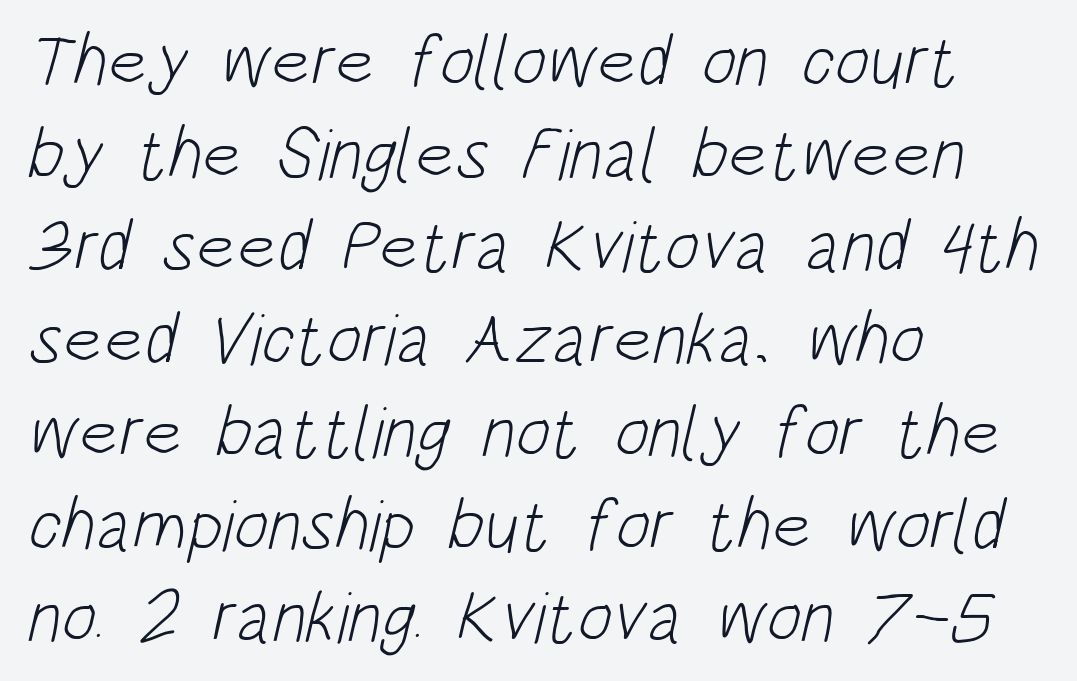
{"serif": "no", "bold": "no", "weight": "light", "width": "condensed", "stroke_contrast": "low", "x_height": "large", "monospaced": "no", "underline": "no", "align": "left", "line_spacing": "normal", "line_spacing_ratio": 1.27, "letter_spacing": "normal", "letter_spacing_em": 0.0, "glyph_px": 73}
